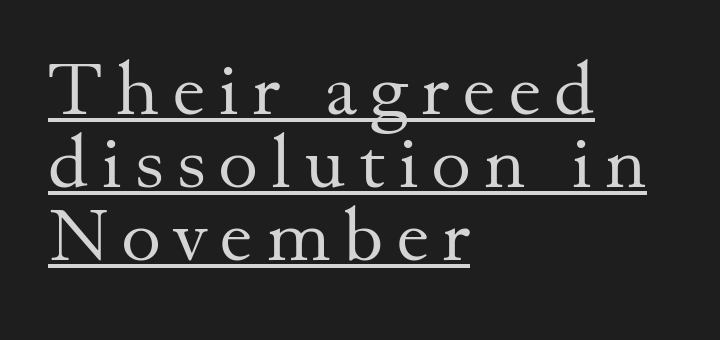
The image shows 76 px regular-weight serif type, upright; set left-aligned, tight line spacing (0.96x), underlined; medium stroke contrast and a small x-height.
